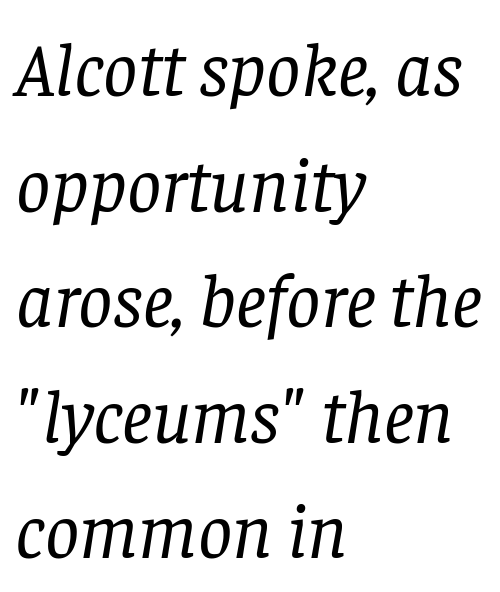
{"serif": "yes", "italic": "yes", "lean": "right", "slant_degrees": 8, "bold": "no", "weight": "regular", "width": "normal", "stroke_contrast": "low", "x_height": "large", "monospaced": "no", "underline": "no", "align": "left", "line_spacing": "normal", "line_spacing_ratio": 1.52, "letter_spacing": "normal", "letter_spacing_em": 0.0, "glyph_px": 76}
